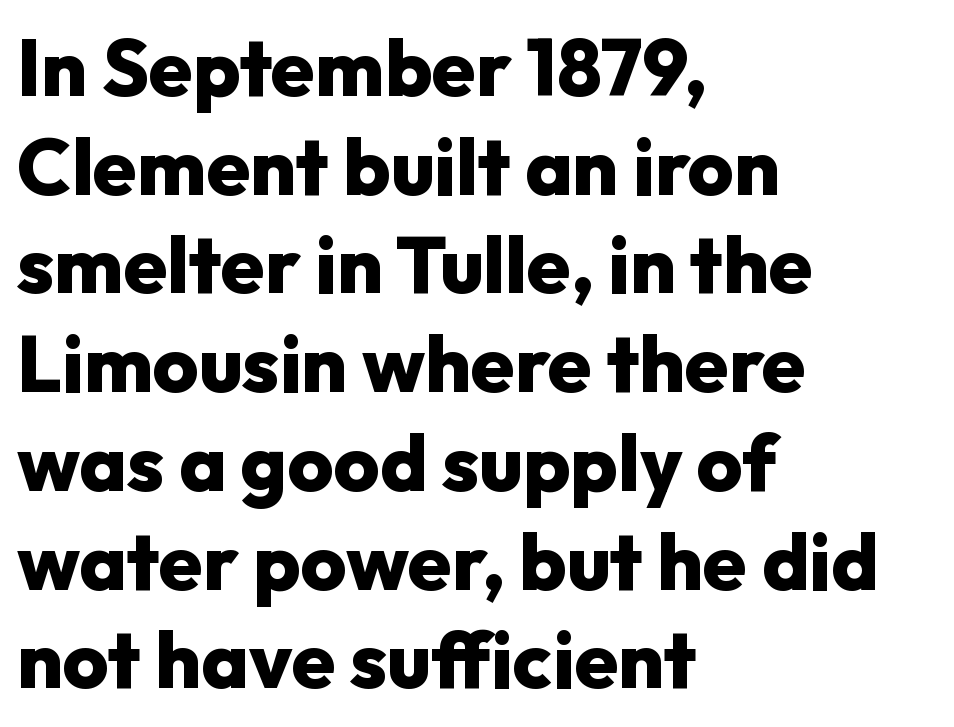
Q: Is the text bold? A: Yes.
Q: Is the text italic (slanted)? A: No, it is upright.
Q: Is the typeface a serif or a sans-serif typeface? A: Sans-serif.
Q: Is the text underlined? A: No.
Q: How is the paragraph aligned? A: Left-aligned.
Q: Is the spacing between letters normal or unusually wide? A: Normal.
Q: Is the spacing between lines tight, normal or loose? A: Normal.
Q: Width (condensed, normal, or wide)? A: Normal.
Q: Stroke contrast? A: Low.
Q: x-height? A: Medium.
Q: Monospaced? A: No.
